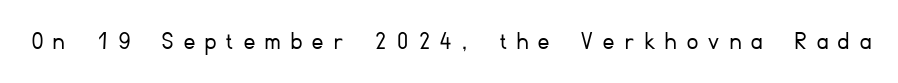
{"italic": "no", "bold": "no", "underline": "no", "letter_spacing": "wide", "letter_spacing_em": 0.39, "glyph_px": 27}
